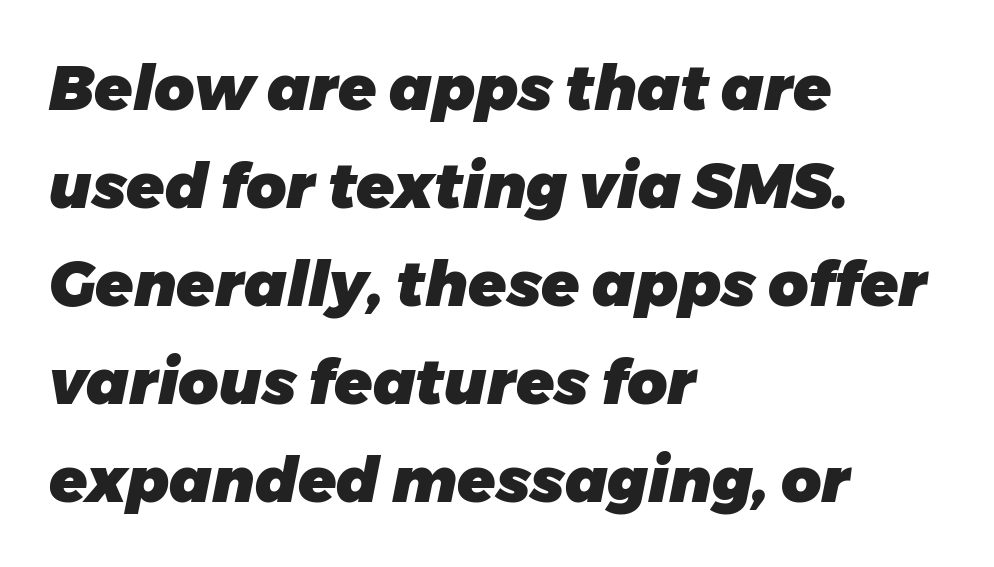
The area under the type is left untouched. Is the block centered? No — it sits flush against the left margin. Is the type bold? Yes — the strokes are clearly thick and heavy. Here the designer chose a conventional face with non-uniform glyph widths.
